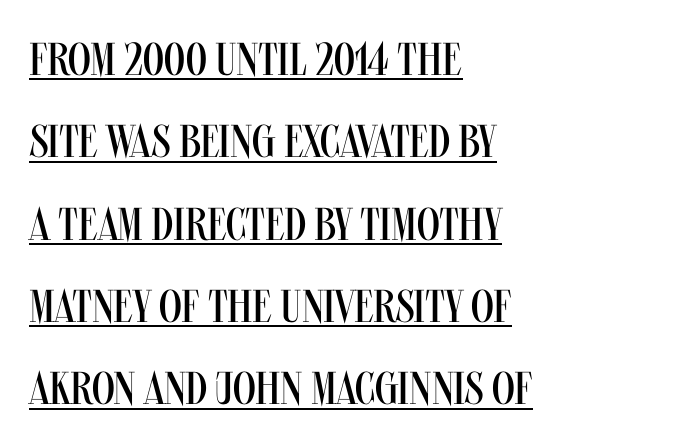
The paragraph has a hard left edge and a soft right edge. There is no visible air inserted between adjacent glyphs. Summary of weight: not heavy and not bold. Grotesque or geometric, the face here clearly has no serifs.
